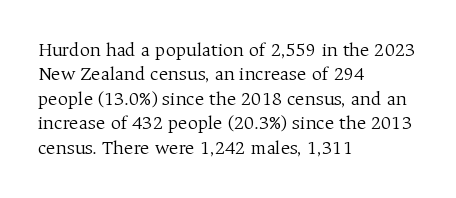
{"italic": "no", "bold": "no", "underline": "no", "align": "left", "line_spacing_ratio": 1.22, "letter_spacing": "normal", "letter_spacing_em": 0.0, "glyph_px": 20}
